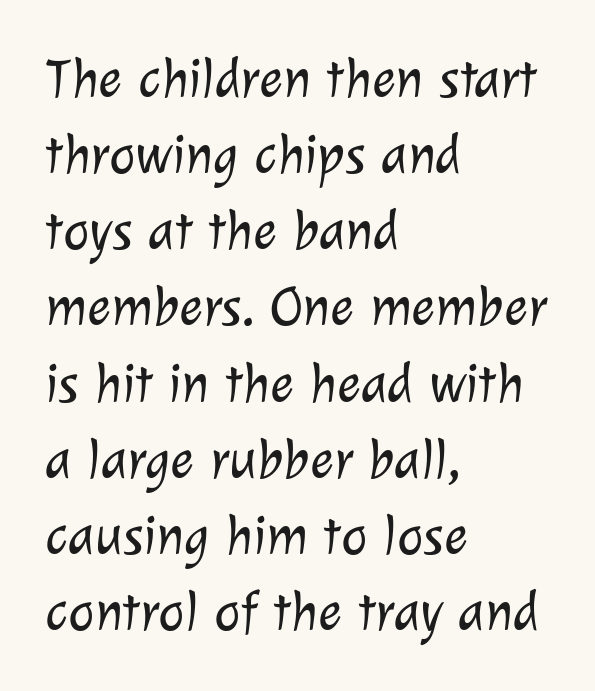
The image shows 56 px light sans-serif type; set left-aligned, normal line spacing (1.36x), normal letter spacing, not underlined; low stroke contrast and a medium x-height.
